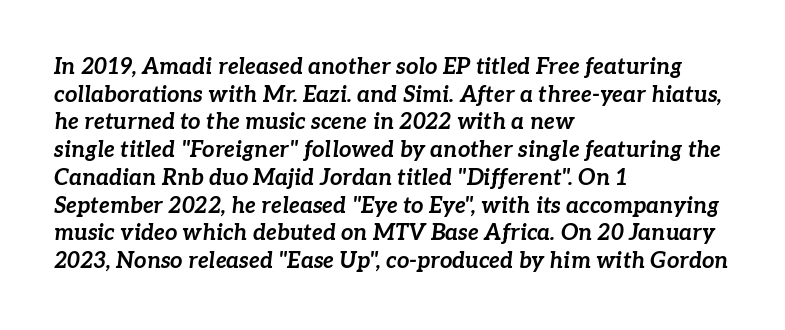
Q: Is the text bold? A: Yes.
Q: Is the text italic (slanted)? A: Yes, it leans right by about 7 degrees.
Q: Is the text underlined? A: No.
Q: How is the paragraph aligned? A: Left-aligned.
Q: Is the spacing between letters normal or unusually wide? A: Normal.
Q: Is the spacing between lines tight, normal or loose? A: Normal.
